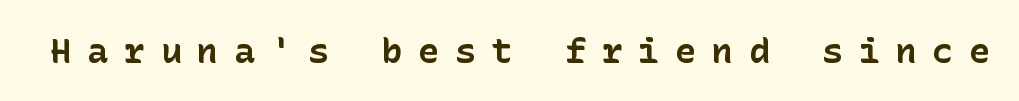
The image shows 35 px bold sans-serif type, upright; set unusually wide letter spacing (+0.45 em), not underlined; low stroke contrast and a medium x-height.
